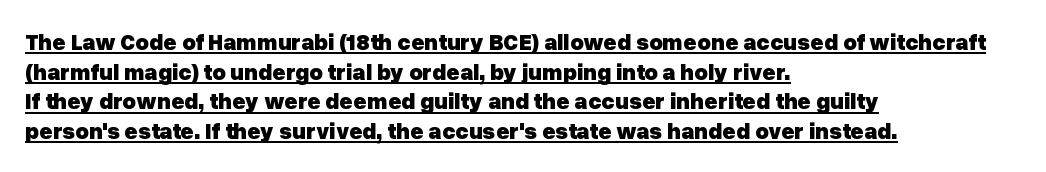
{"italic": "no", "bold": "yes", "underline": "yes", "align": "left", "line_spacing": "normal", "line_spacing_ratio": 1.29, "letter_spacing": "normal", "letter_spacing_em": 0.0, "glyph_px": 23}
